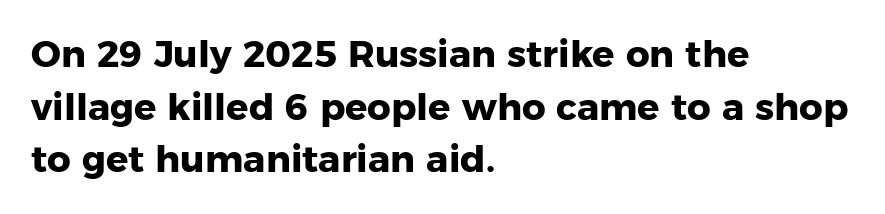
The image shows 37 px heavy sans-serif type, upright; set left-aligned, normal line spacing (1.42x), normal letter spacing, not underlined; low stroke contrast and a medium x-height.
